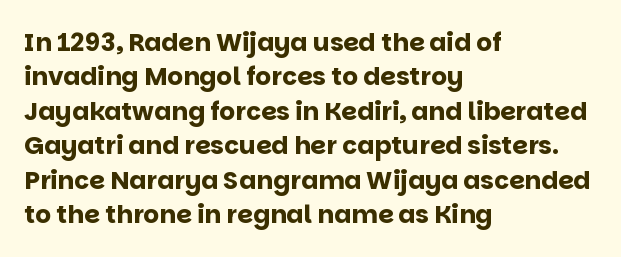
The image shows 25 px bold type, upright; set left-aligned, normal line spacing (1.38x), normal letter spacing, not underlined.
